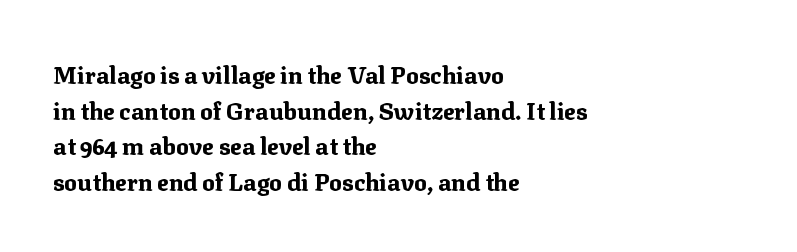
Its strokes are broad and dark, the hallmark of bold type. Short and long lines alike share a common starting point at left. Reading down the column, the eye jumps a familiar distance to each next line. Bare-footed words on every line.
